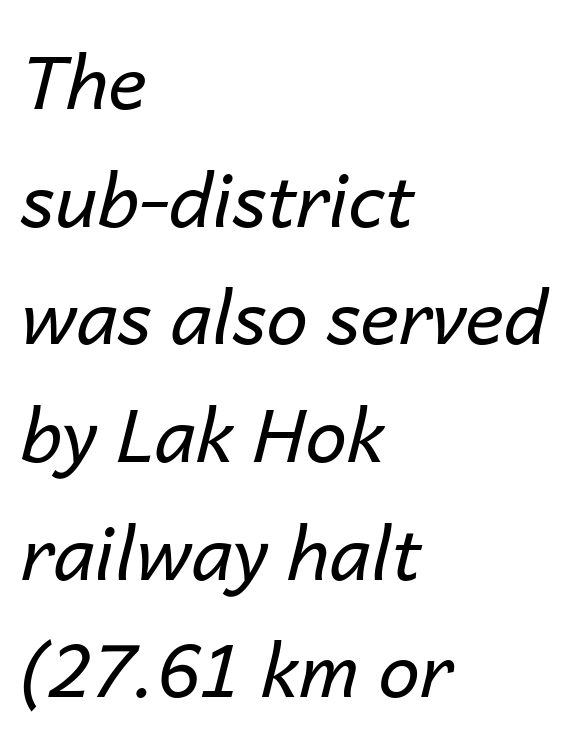
{"italic": "yes", "lean": "right", "slant_degrees": 14, "bold": "no", "weight": "regular", "width": "normal", "stroke_contrast": "low", "x_height": "medium", "monospaced": "no", "underline": "no", "align": "left", "line_spacing": "normal", "line_spacing_ratio": 1.59, "letter_spacing": "normal", "letter_spacing_em": 0.0, "glyph_px": 74}
